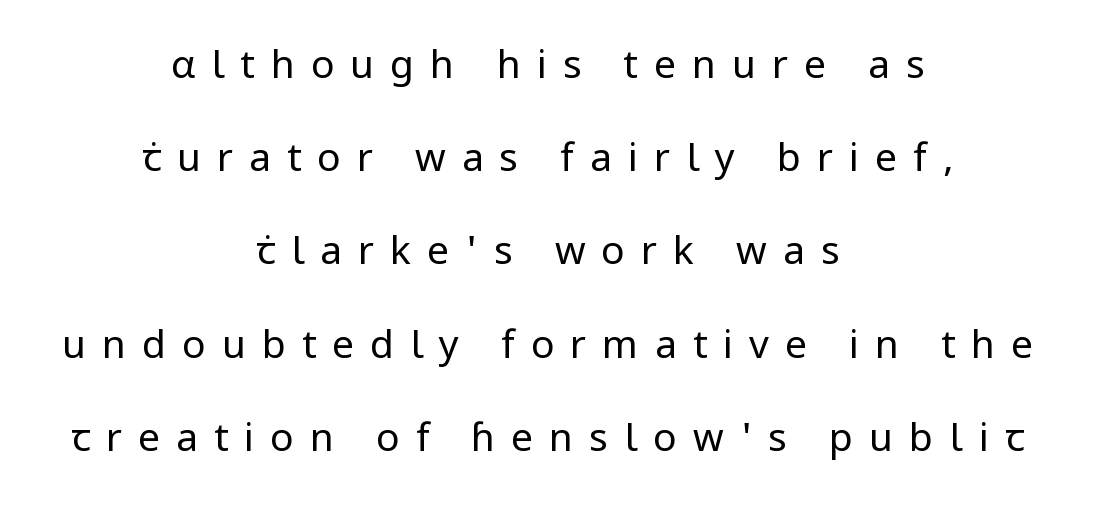
Q: Is the text bold? A: No.
Q: Is the text italic (slanted)? A: No, it is upright.
Q: Is the typeface a serif or a sans-serif typeface? A: Sans-serif.
Q: Is the text underlined? A: No.
Q: How is the paragraph aligned? A: Centered.
Q: Is the spacing between letters normal or unusually wide? A: Unusually wide.
Q: Is the spacing between lines tight, normal or loose? A: Loose.
Q: Width (condensed, normal, or wide)? A: Normal.
Q: Stroke contrast? A: Low.
Q: x-height? A: Medium.
Q: Monospaced? A: No.
